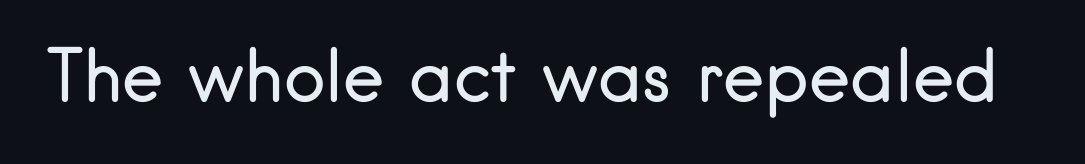
{"serif": "no", "italic": "no", "bold": "no", "weight": "regular", "width": "normal", "stroke_contrast": "low", "x_height": "small", "monospaced": "no", "underline": "no", "letter_spacing": "normal", "letter_spacing_em": 0.0, "glyph_px": 70}
